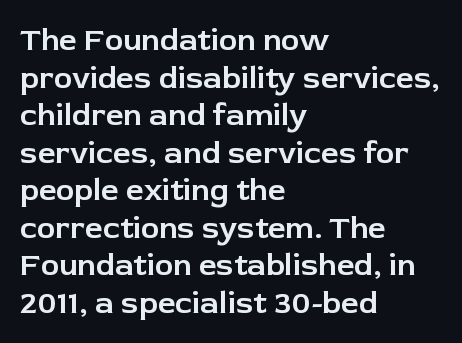
{"serif": "no", "italic": "no", "width": "normal", "stroke_contrast": "low", "x_height": "medium", "monospaced": "no", "underline": "no", "align": "left", "line_spacing_ratio": 1.21, "letter_spacing": "normal", "letter_spacing_em": 0.0, "glyph_px": 31}
